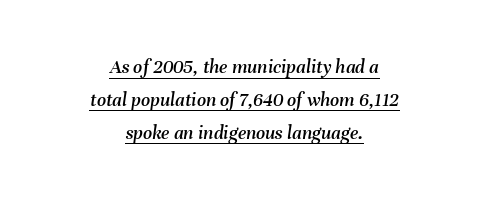
The image shows 20 px text type, italic (leaning right); set centered, normal line spacing (1.64x), normal letter spacing, underlined.
